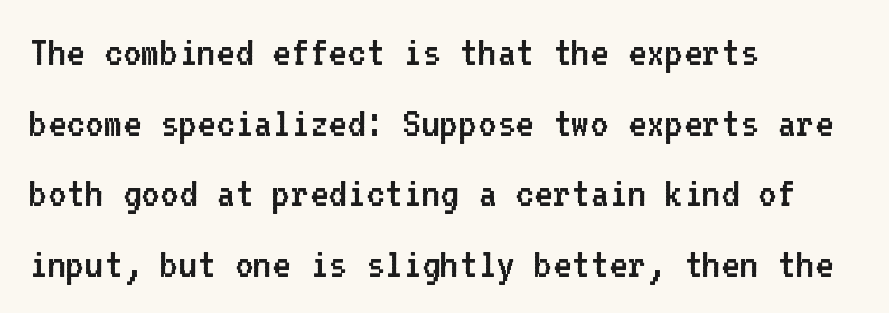
Q: Is the text bold? A: No.
Q: Is the text italic (slanted)? A: No, it is upright.
Q: Is the typeface a serif or a sans-serif typeface? A: Sans-serif.
Q: Is the text underlined? A: No.
Q: How is the paragraph aligned? A: Left-aligned.
Q: Is the spacing between letters normal or unusually wide? A: Normal.
Q: Is the spacing between lines tight, normal or loose? A: Normal.
Q: Width (condensed, normal, or wide)? A: Normal.
Q: Stroke contrast? A: Low.
Q: x-height? A: Medium.
Q: Monospaced? A: Yes.
